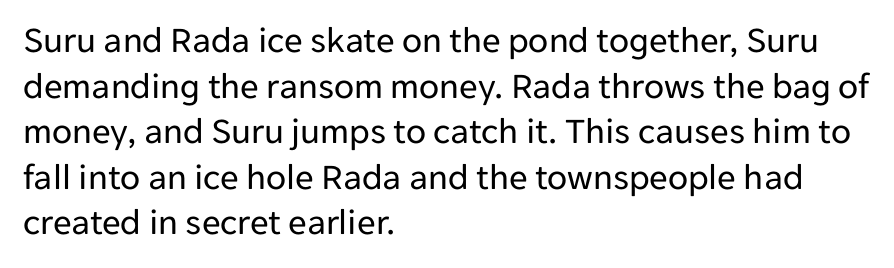
Ordinary non-slanted type is in use. These lines are rendered in a variable-pitch font. Glyph-to-glyph distance matches everyday printed text. The string is rendered with underlining switched off. The font is comparable to plain body text, perhaps lighter. The setting favours the left margin, as ordinary paragraphs usually do.
